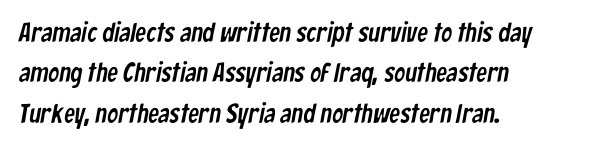
Q: Is the text underlined? A: No.
Q: How is the paragraph aligned? A: Left-aligned.
Q: Is the spacing between letters normal or unusually wide? A: Normal.
Q: Is the spacing between lines tight, normal or loose? A: Normal.
